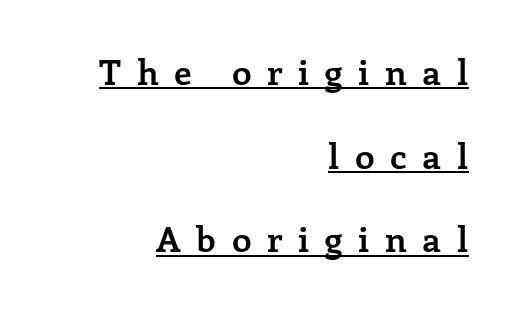
The image shows 35 px semibold serif type, upright; set right-aligned, loose line spacing (2.39x), unusually wide letter spacing (+0.44 em), underlined; low stroke contrast and a medium x-height.
